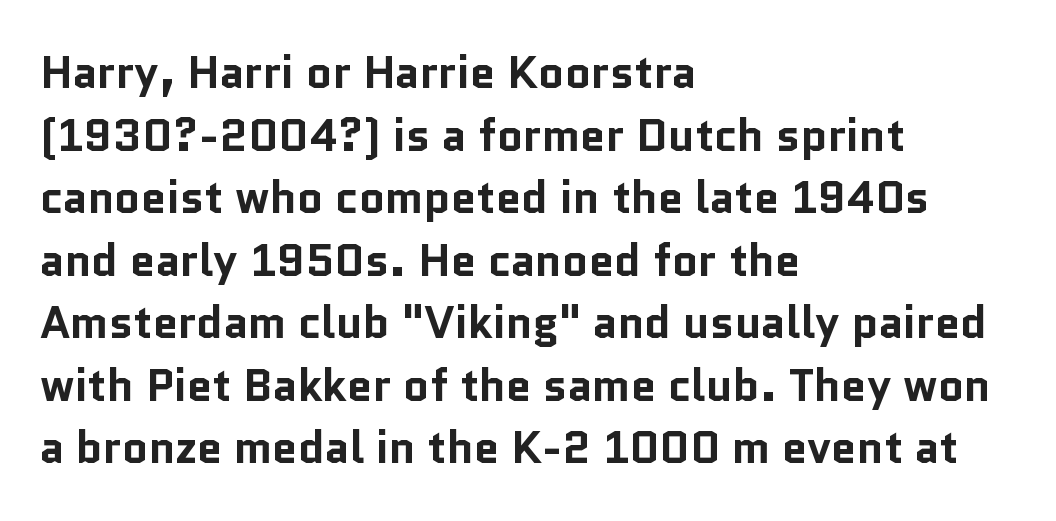
Q: Is the text bold? A: Yes.
Q: Is the text italic (slanted)? A: No, it is upright.
Q: Is the typeface a serif or a sans-serif typeface? A: Sans-serif.
Q: Is the text underlined? A: No.
Q: How is the paragraph aligned? A: Left-aligned.
Q: Is the spacing between letters normal or unusually wide? A: Normal.
Q: Is the spacing between lines tight, normal or loose? A: Normal.
Q: Width (condensed, normal, or wide)? A: Normal.
Q: Stroke contrast? A: Low.
Q: x-height? A: Medium.
Q: Monospaced? A: No.
